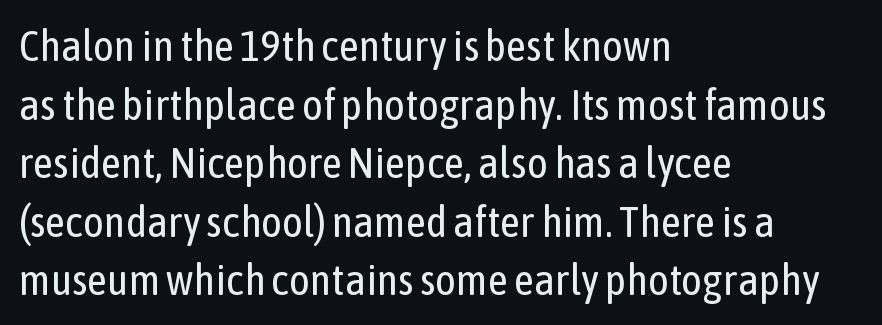
The image shows 44 px regular-weight, condensed sans-serif type, upright; set left-aligned, normal line spacing (1.33x), normal letter spacing, not underlined; low stroke contrast and a medium x-height.
